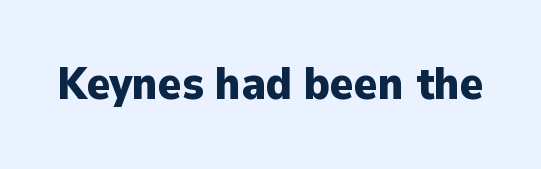
{"serif": "no", "italic": "no", "bold": "yes", "weight": "heavy", "width": "normal", "stroke_contrast": "low", "x_height": "medium", "monospaced": "no", "underline": "no", "letter_spacing": "normal", "letter_spacing_em": 0.0, "glyph_px": 44}
